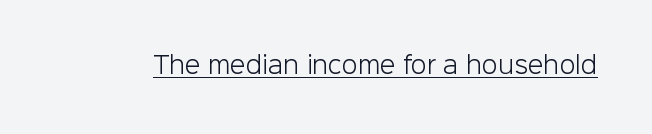
The image shows 23 px text type, upright; set normal letter spacing, underlined.
